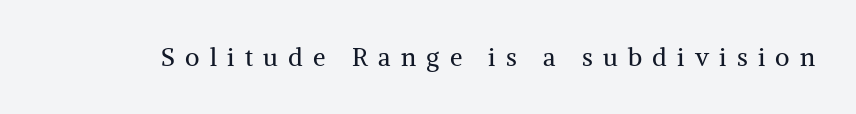
The image shows 25 px text type, upright; set unusually wide letter spacing (+0.41 em), not underlined.
